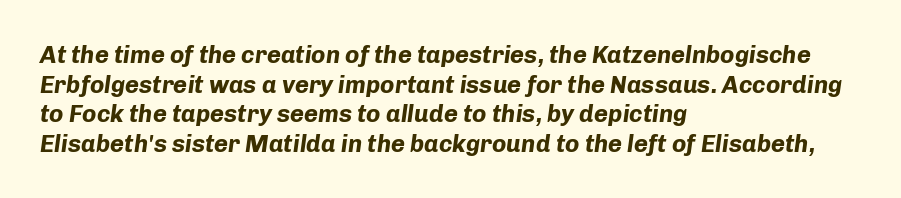
The image shows 24 px bold type, italic (leaning right); set left-aligned, line spacing 1.23x, normal letter spacing, not underlined.
